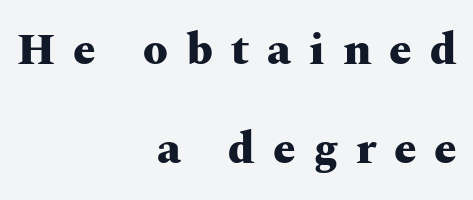
Any mark beneath the type? The region is blank. This rendering employs a face with finishing strokes, i.e., a serif. Every character sits straight up, as roman type does. The passage shown stacks its lines with a broad gap.
